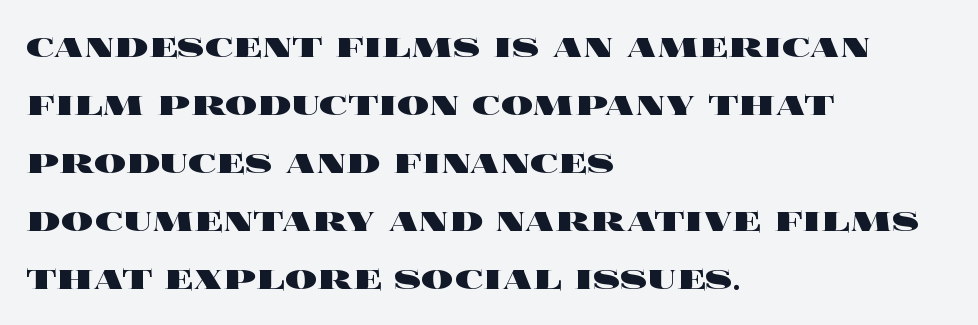
A normal amount of white space separates one row of letters from the next. If you drew a ruler down the left edge, every line would touch it. As a designer I'd log this as weight 700, bold. Characters follow at the spacing the type designer built in. These lines are rendered in a variable-pitch font. Check under the words: just untouched page.
